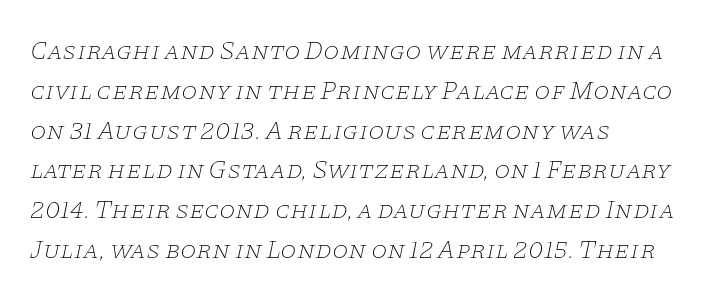
A typesetter would mark this as italic. The gaps between neighbouring characters are ordinary and unremarkable. Is there much room between lines? A standard amount, neither cramped nor airy. Each stroke keeps to a modest, everyday thickness or less.
